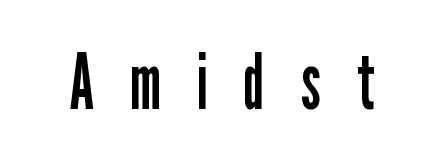
Q: Is the text bold? A: No.
Q: Is the text italic (slanted)? A: No, it is upright.
Q: Is the typeface a serif or a sans-serif typeface? A: Sans-serif.
Q: Is the text underlined? A: No.
Q: Is the spacing between letters normal or unusually wide? A: Unusually wide.
Q: Width (condensed, normal, or wide)? A: Condensed.
Q: Stroke contrast? A: Low.
Q: x-height? A: Medium.
Q: Monospaced? A: No.
